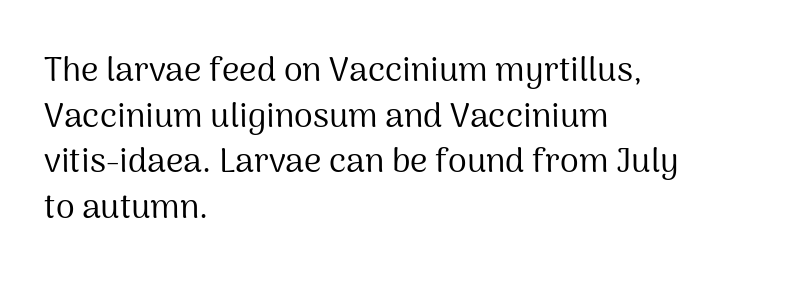
Q: Is the text bold? A: No.
Q: Is the text italic (slanted)? A: No, it is upright.
Q: Is the typeface a serif or a sans-serif typeface? A: Sans-serif.
Q: Is the text underlined? A: No.
Q: How is the paragraph aligned? A: Left-aligned.
Q: Is the spacing between letters normal or unusually wide? A: Normal.
Q: Is the spacing between lines tight, normal or loose? A: Normal.
Q: Width (condensed, normal, or wide)? A: Normal.
Q: Stroke contrast? A: Medium.
Q: x-height? A: Medium.
Q: Monospaced? A: No.
